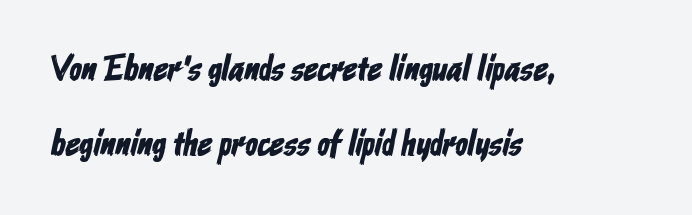
{"serif": "no", "width": "condensed", "stroke_contrast": "low", "x_height": "medium", "monospaced": "no", "underline": "no", "align": "left", "line_spacing": "loose", "line_spacing_ratio": 2.09, "letter_spacing": "normal", "letter_spacing_em": 0.0, "glyph_px": 36}
